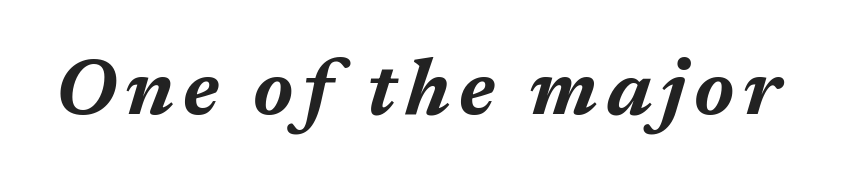
Q: Is the text bold? A: Yes.
Q: Is the text italic (slanted)? A: Yes, it leans right by about 17 degrees.
Q: Is the text underlined? A: No.
Q: Width (condensed, normal, or wide)? A: Normal.
Q: Stroke contrast? A: Medium.
Q: x-height? A: Medium.
Q: Monospaced? A: No.
